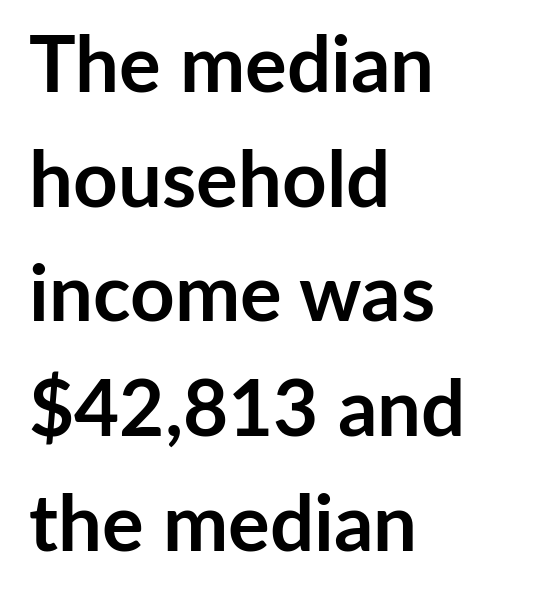
Q: Is the text bold? A: Yes.
Q: Is the text italic (slanted)? A: No, it is upright.
Q: Is the typeface a serif or a sans-serif typeface? A: Sans-serif.
Q: Is the text underlined? A: No.
Q: How is the paragraph aligned? A: Left-aligned.
Q: Is the spacing between letters normal or unusually wide? A: Normal.
Q: Is the spacing between lines tight, normal or loose? A: Normal.
Q: Width (condensed, normal, or wide)? A: Normal.
Q: Stroke contrast? A: Low.
Q: x-height? A: Medium.
Q: Monospaced? A: No.
